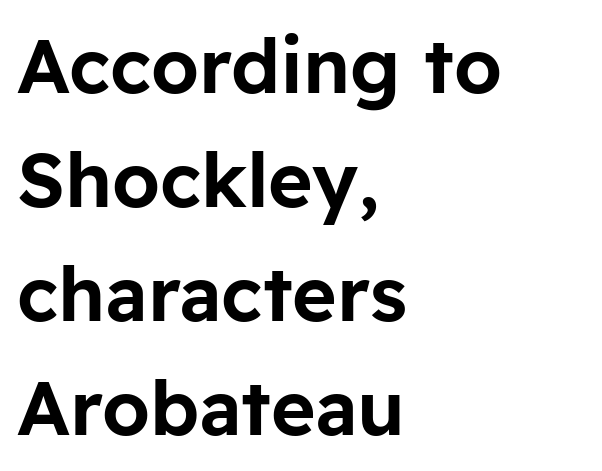
These lines are rendered in a variable-pitch font. Compared with typical paragraphs, the rows here are spaced about the same. Nobody drew a line under any word here. You can tell it's not italic because the verticals are truly vertical.
